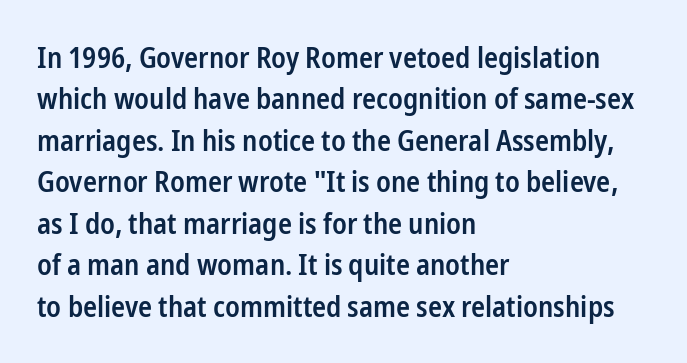
The compositor pushed each line to the left boundary. Notice how the stems are strictly vertical — no italics here. Check under the words: just untouched page. On the weight axis this lands at semibold, roughly 600.
